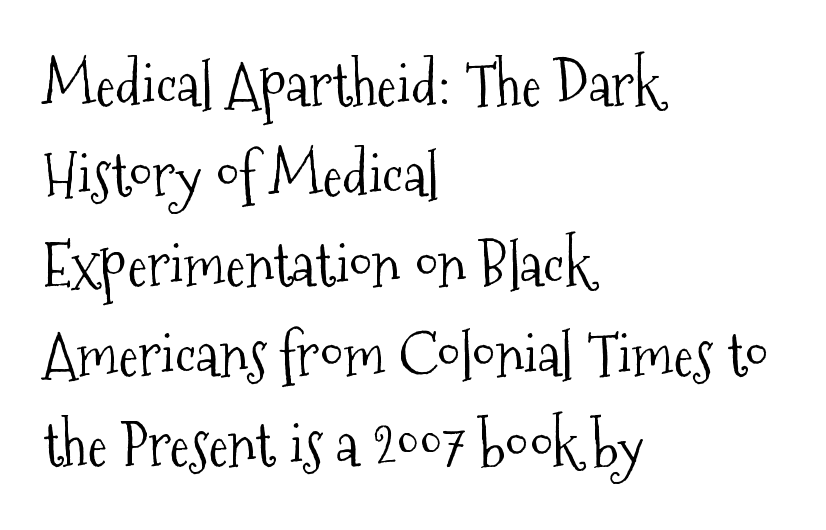
The image shows 60 px light, condensed serif type, upright; set left-aligned, normal line spacing (1.5x), normal letter spacing, not underlined; medium stroke contrast and a medium x-height.
